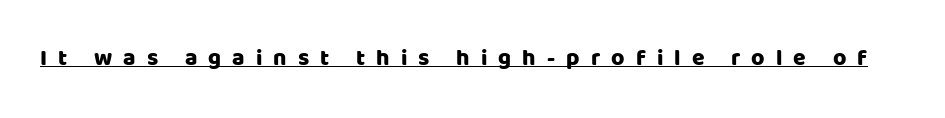
{"italic": "no", "underline": "yes", "letter_spacing": "wide", "letter_spacing_em": 0.48, "glyph_px": 23}
